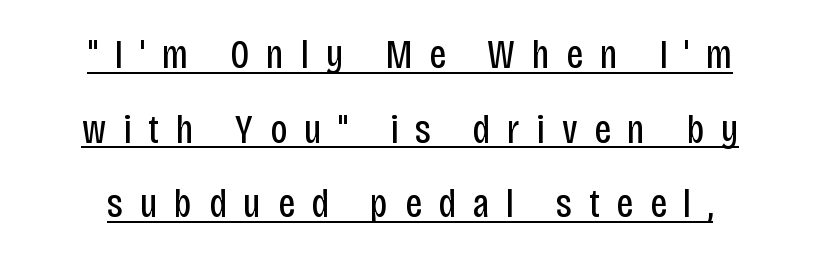
Q: Is the text bold? A: No.
Q: Is the text italic (slanted)? A: No, it is upright.
Q: Is the typeface a serif or a sans-serif typeface? A: Sans-serif.
Q: Is the text underlined? A: Yes.
Q: How is the paragraph aligned? A: Centered.
Q: Is the spacing between letters normal or unusually wide? A: Unusually wide.
Q: Width (condensed, normal, or wide)? A: Condensed.
Q: Stroke contrast? A: Low.
Q: x-height? A: Large.
Q: Monospaced? A: No.
